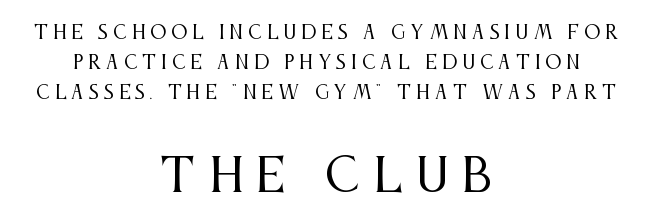
{"serif": "yes", "italic": "no", "bold": "no", "weight": "regular", "width": "condensed", "stroke_contrast": "medium", "x_height": "large", "monospaced": "no", "underline": "no", "align": "center", "line_spacing": "normal", "line_spacing_ratio": 1.66, "letter_spacing": "wide", "letter_spacing_em": 0.28, "larger_block": "second", "size_ratio": 2.56, "glyph_px": 46}
